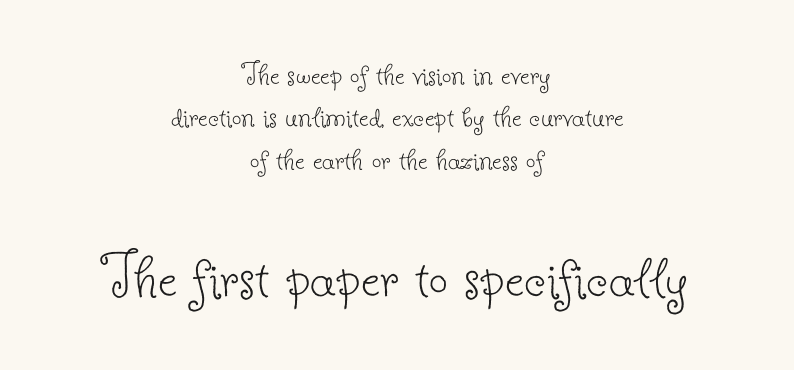
{"serif": "yes", "italic": "no", "bold": "no", "weight": "thin", "width": "normal", "stroke_contrast": "low", "x_height": "small", "monospaced": "no", "underline": "no", "align": "center", "line_spacing": "normal", "line_spacing_ratio": 1.25, "letter_spacing": "normal", "letter_spacing_em": 0.0, "larger_block": "second", "size_ratio": 2.0, "glyph_px": 68}
